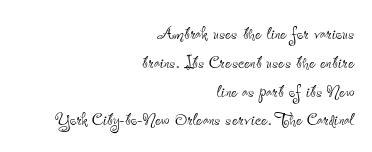
No word sits above an underline. Leading matches the norm, producing a regular column. Layout note: lines flush right. Weight: regular or lighter.
